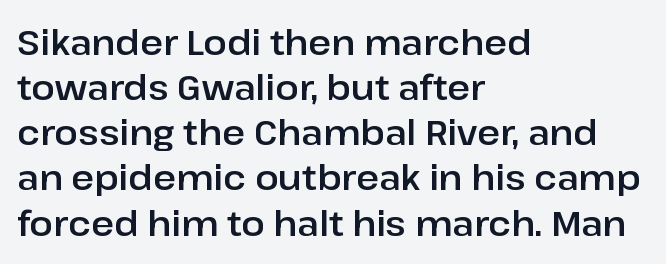
Every character sits straight up, as roman type does. The text block is weighted toward the left margin, trailing off unevenly rightward. The typeface chosen for these lines omits serifs. Underlining? Definitely not there.
